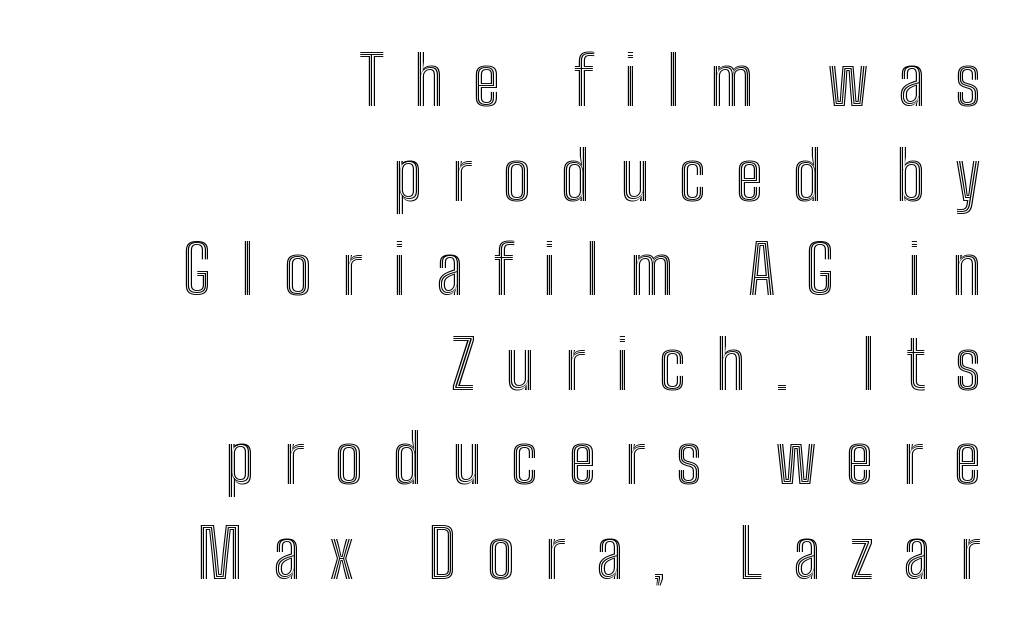
{"italic": "no", "width": "condensed", "x_height": "medium", "monospaced": "no", "underline": "no", "align": "right", "line_spacing": "normal", "line_spacing_ratio": 1.39, "letter_spacing": "wide", "letter_spacing_em": 0.44, "glyph_px": 68}
